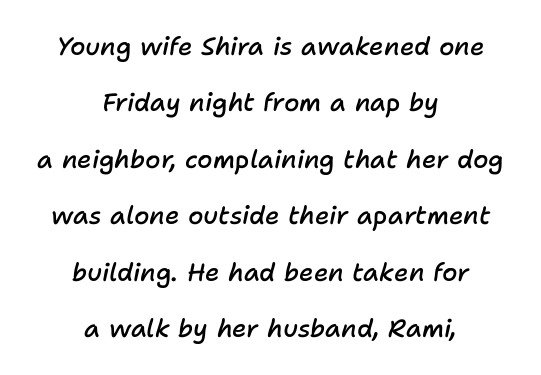
Q: Is the text bold? A: Semi-bold.
Q: Is the text italic (slanted)? A: Yes, it leans right by about 11 degrees.
Q: Is the text underlined? A: No.
Q: How is the paragraph aligned? A: Centered.
Q: Is the spacing between letters normal or unusually wide? A: Normal.
Q: Is the spacing between lines tight, normal or loose? A: Loose.
